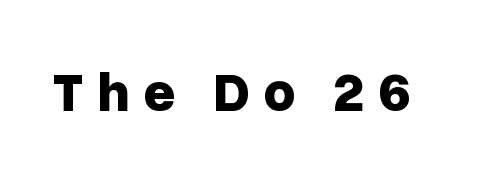
This is the regular roman posture of the typeface. The tracking jumps out immediately: characters are airy and widely separated. Nope, no serifs anywhere on these letters. Is this a fixed-width face? No — the glyphs have proportional, varying widths. A full-strength bold gives these letters their thick strokes.
